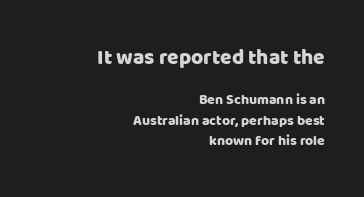
Q: Is the text italic (slanted)? A: No, it is upright.
Q: Is the text underlined? A: No.
Q: How is the paragraph aligned? A: Right-aligned.
Q: Is the spacing between letters normal or unusually wide? A: Normal.
Q: Is the spacing between lines tight, normal or loose? A: Normal.
Q: Which block of text is set in a larger size, the first (top) or the second (bottom)? A: The first (top) one.
